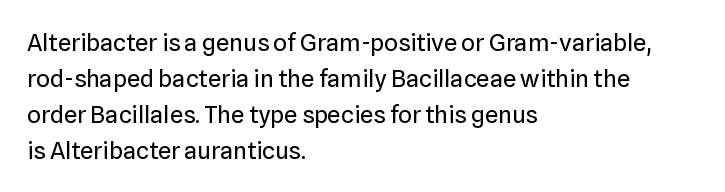
Q: Is the text bold? A: No.
Q: Is the text italic (slanted)? A: No, it is upright.
Q: Is the text underlined? A: No.
Q: How is the paragraph aligned? A: Left-aligned.
Q: Is the spacing between letters normal or unusually wide? A: Normal.
Q: Is the spacing between lines tight, normal or loose? A: Normal.
